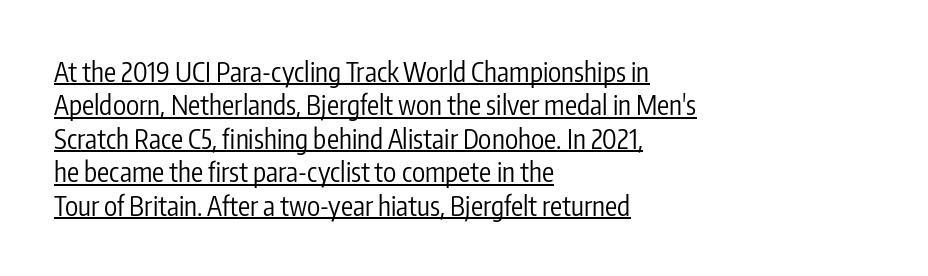
{"italic": "no", "bold": "no", "underline": "yes", "align": "left", "line_spacing_ratio": 1.24, "letter_spacing": "normal", "letter_spacing_em": 0.0, "glyph_px": 27}
